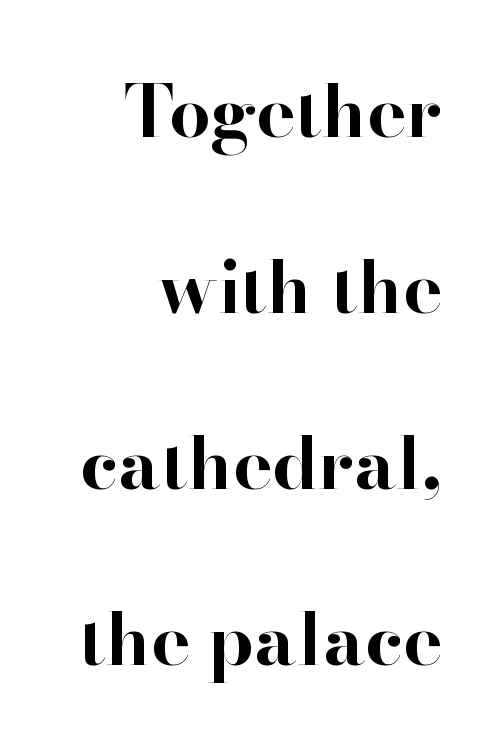
Honestly, the rows look like they've been pulled way apart. A clean baseline with only descenders dipping below it. A roman cut, with each character standing at attention. Varying glyph widths throughout — classic text-font behaviour. Strong, thick strokes mark this as bold type. The letters sit at their default tracking, neither squeezed nor spread.
